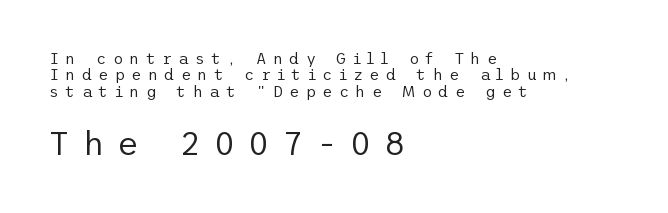
These lines were composed using upright roman letters. A typesetter would label this face a sans. The space directly below the letters is spotless. Is the letter spacing exaggerated? Yes — the characters are pushed far apart.
